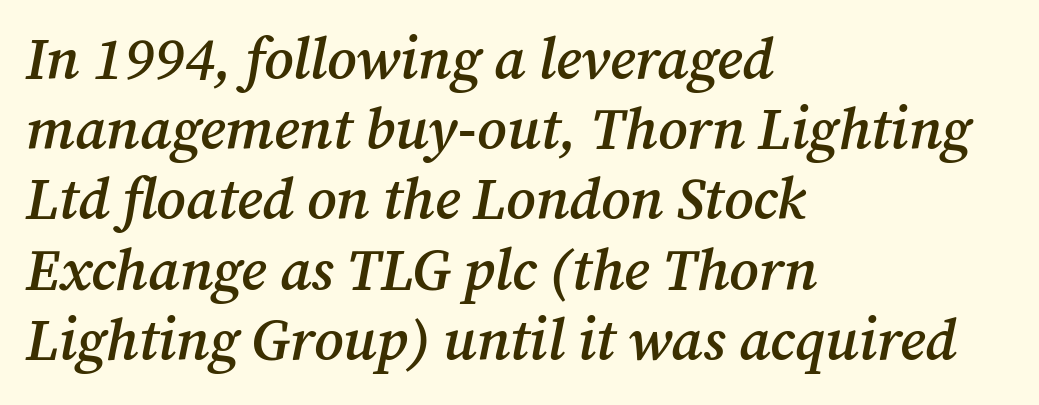
Q: Is the text bold? A: Semi-bold.
Q: Is the text italic (slanted)? A: Yes, it leans right by about 12 degrees.
Q: Is the typeface a serif or a sans-serif typeface? A: Serif.
Q: Is the text underlined? A: No.
Q: How is the paragraph aligned? A: Left-aligned.
Q: Is the spacing between letters normal or unusually wide? A: Normal.
Q: Width (condensed, normal, or wide)? A: Normal.
Q: Stroke contrast? A: Medium.
Q: x-height? A: Medium.
Q: Monospaced? A: No.
